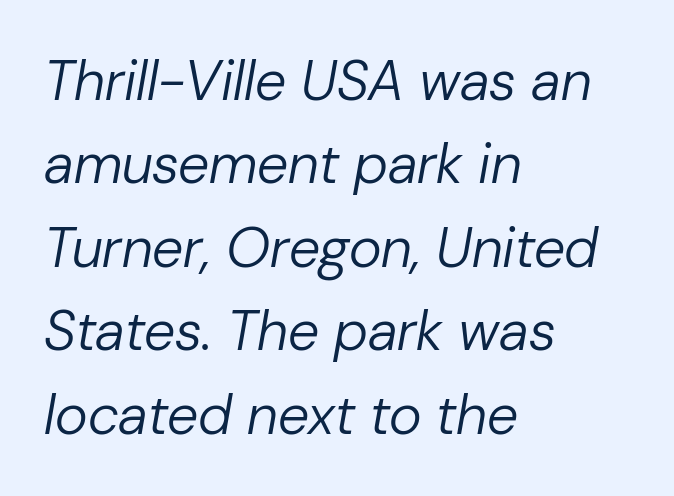
{"italic": "yes", "lean": "right", "slant_degrees": 10, "bold": "no", "weight": "regular", "width": "normal", "stroke_contrast": "low", "x_height": "medium", "monospaced": "no", "underline": "no", "align": "left", "line_spacing": "normal", "line_spacing_ratio": 1.49, "letter_spacing": "normal", "letter_spacing_em": 0.0, "glyph_px": 56}
